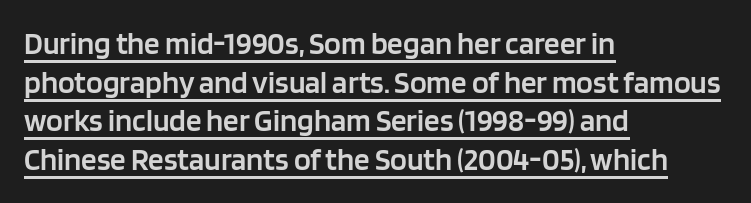
The image shows 31 px semibold sans-serif type, upright; set left-aligned, normal line spacing (1.25x), normal letter spacing, underlined; low stroke contrast and a large x-height.
